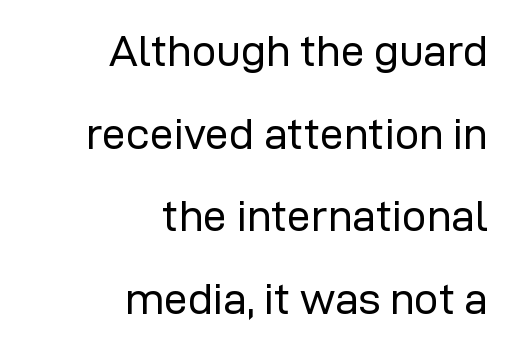
{"serif": "no", "italic": "no", "bold": "no", "weight": "regular", "width": "normal", "stroke_contrast": "low", "x_height": "medium", "monospaced": "no", "underline": "no", "align": "right", "line_spacing": "loose", "line_spacing_ratio": 1.92, "letter_spacing": "normal", "letter_spacing_em": 0.0, "glyph_px": 43}
